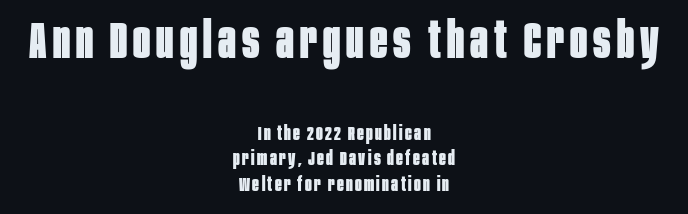
The image shows 51 px bold, condensed sans-serif type, upright; set centered, normal line spacing (1.29x), not underlined; the first (top) block is 2.55x larger; low stroke contrast and a large x-height.
